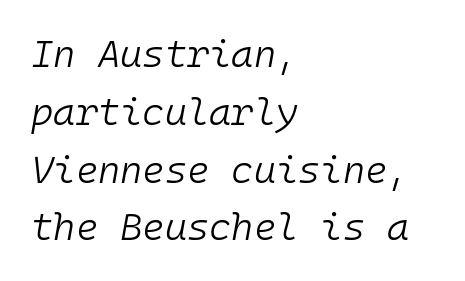
{"italic": "yes", "lean": "right", "slant_degrees": 10, "bold": "no", "weight": "light", "width": "normal", "stroke_contrast": "low", "x_height": "medium", "monospaced": "yes", "underline": "no", "align": "left", "line_spacing": "normal", "line_spacing_ratio": 1.52, "letter_spacing": "normal", "letter_spacing_em": 0.0, "glyph_px": 38}
